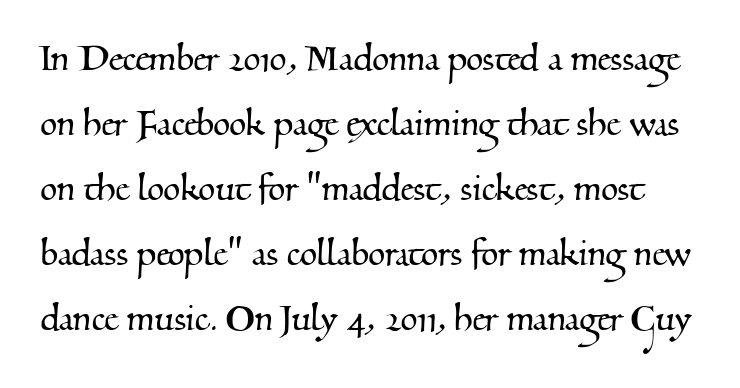
{"serif": "yes", "width": "normal", "stroke_contrast": "medium", "x_height": "small", "monospaced": "no", "underline": "no", "line_spacing": "normal", "line_spacing_ratio": 1.48, "letter_spacing": "normal", "letter_spacing_em": 0.0, "glyph_px": 44}
